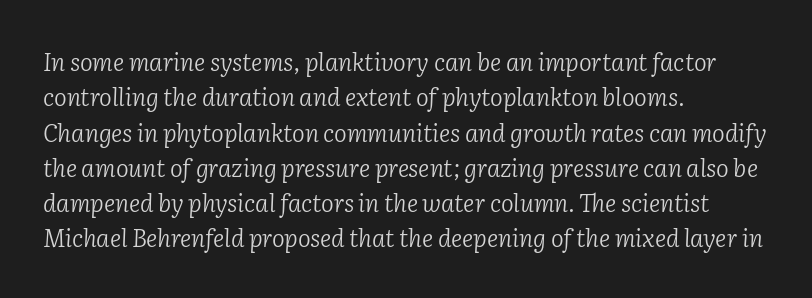
Q: Is the text bold? A: No.
Q: Is the text italic (slanted)? A: Yes, it leans right by about 2 degrees.
Q: Is the text underlined? A: No.
Q: How is the paragraph aligned? A: Left-aligned.
Q: Is the spacing between letters normal or unusually wide? A: Normal.
Q: Is the spacing between lines tight, normal or loose? A: Normal.
